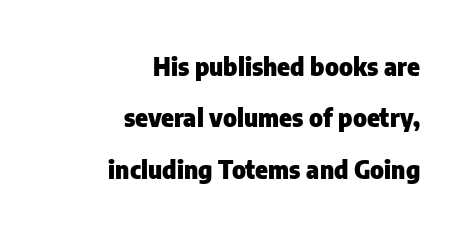
The image shows 24 px bold type, upright; set right-aligned, loose line spacing (2.14x), normal letter spacing, not underlined.
